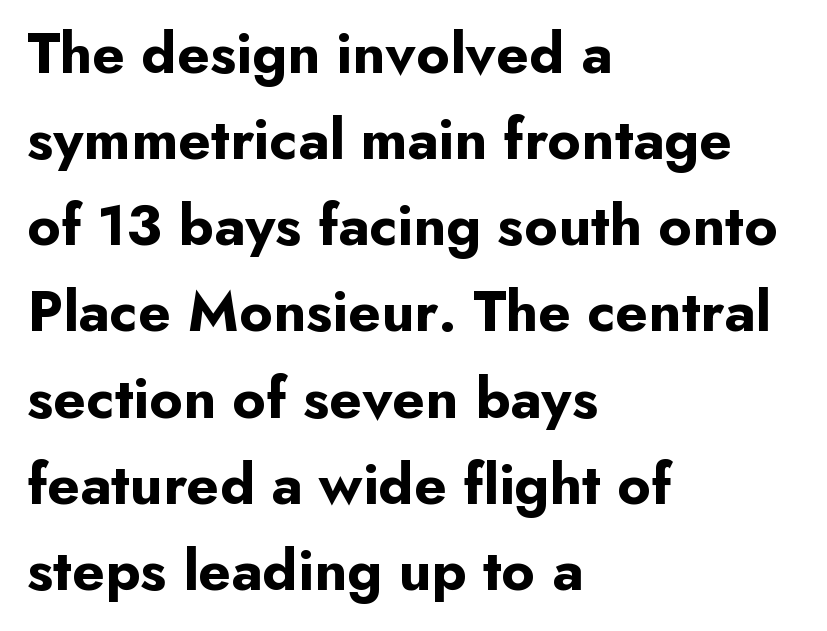
The image shows 59 px bold sans-serif type, upright; set left-aligned, normal line spacing (1.46x), normal letter spacing, not underlined; low stroke contrast and a small x-height.
